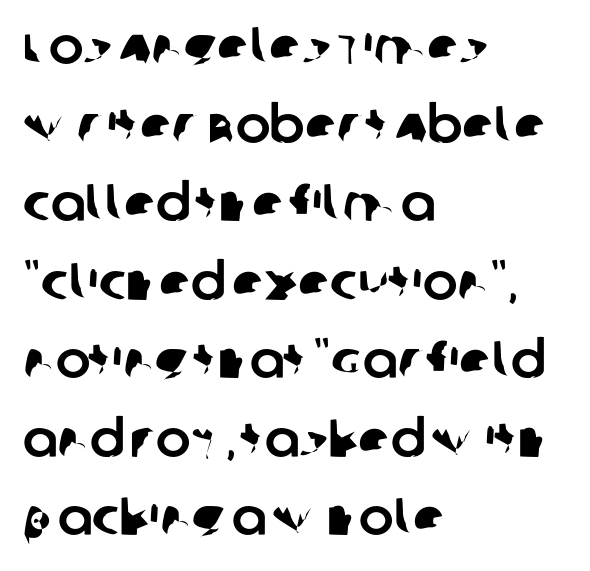
Vertically, the passage feels balanced, rows spaced as you'd expect. The designer went with a sans here, leaving each stem footless. Each row of text sits above clean, open space. Does the copy run flush right? No — it runs flush left. The face used here is proportionally spaced, like ordinary book or web type. Glyph-to-glyph distance matches everyday printed text.
